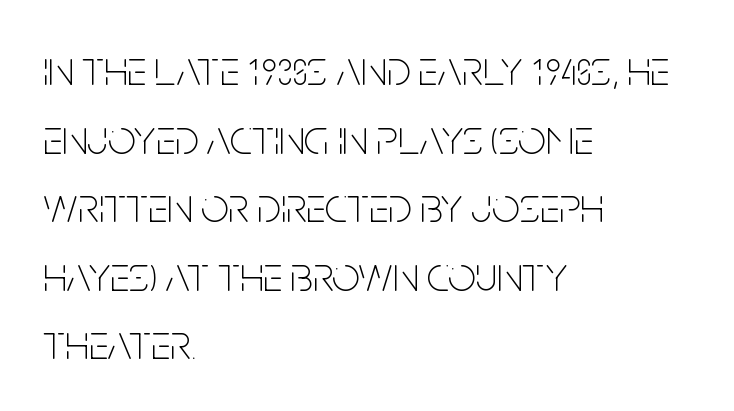
Line starts are locked; line ends wander. These lines are composed in type without serifs. Spacing verdict: proportional, widths tailored to each character. Counters stay open thanks to moderate or lighter strokes. Is the letter spacing exaggerated? No — it looks like the ordinary default.
